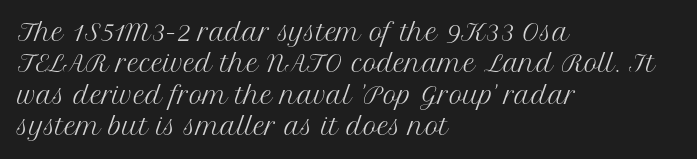
{"bold": "no", "underline": "no", "align": "left", "line_spacing": "normal", "line_spacing_ratio": 1.36, "letter_spacing": "normal", "letter_spacing_em": 0.0, "glyph_px": 23}
